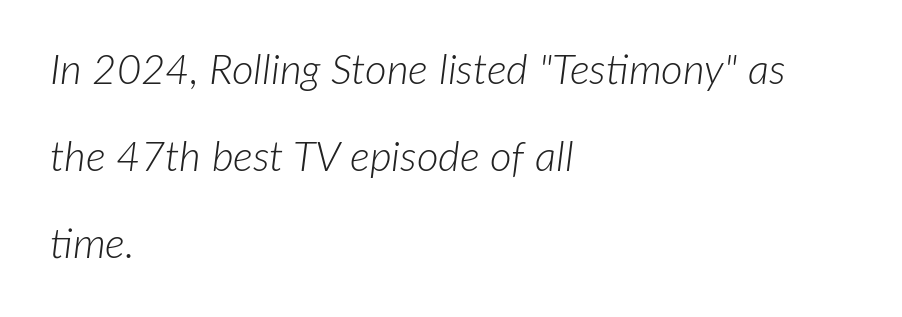
The image shows 42 px light type, italic (leaning right); set left-aligned, loose line spacing (2.07x), normal letter spacing, not underlined; low stroke contrast and a medium x-height.
